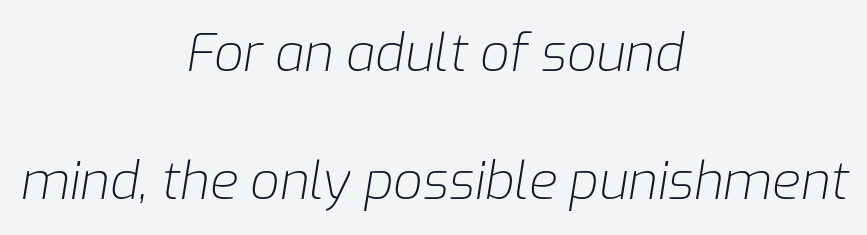
Tall strokes in this sample are angled rather than plumb. If you folded the block vertically in half, each line would mirror itself in length. Is this a fixed-width face? No — the glyphs have proportional, varying widths. A quiet, ordinary-to-light weight characterises the typeface. Check the space under the baseline: it is left empty.
